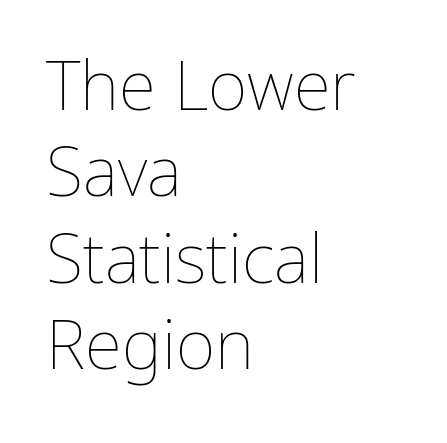
{"italic": "no", "bold": "no", "weight": "thin", "width": "normal", "stroke_contrast": "low", "x_height": "medium", "monospaced": "no", "underline": "no", "align": "left", "line_spacing": "normal", "line_spacing_ratio": 1.27, "letter_spacing": "normal", "letter_spacing_em": 0.0, "glyph_px": 68}
